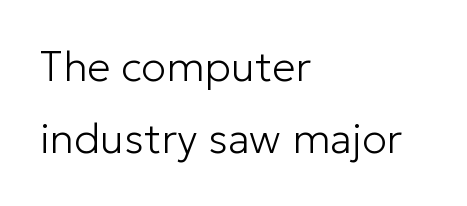
Compared with a typical body face, this is equally light or lighter still. You could not count columns in this text — the font is proportionally spaced. You can tell from the bare stems that sans-serif type was used. Reading down the block, your eye returns to a fixed left position each line. These lines were composed using upright roman letters. How are the letters spaced? Ordinarily, with no added tracking.
